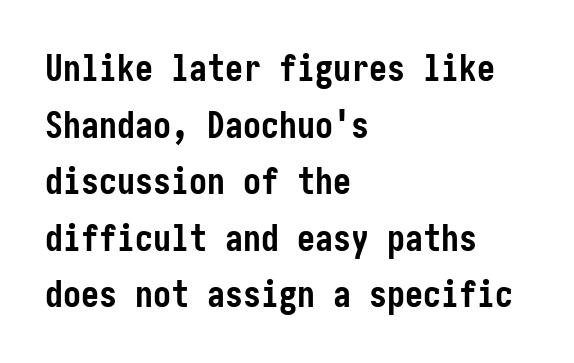
Q: Is the text bold? A: Yes.
Q: Is the text italic (slanted)? A: No, it is upright.
Q: Is the typeface a serif or a sans-serif typeface? A: Sans-serif.
Q: Is the text underlined? A: No.
Q: How is the paragraph aligned? A: Left-aligned.
Q: Is the spacing between letters normal or unusually wide? A: Normal.
Q: Is the spacing between lines tight, normal or loose? A: Normal.
Q: Width (condensed, normal, or wide)? A: Condensed.
Q: Stroke contrast? A: Low.
Q: x-height? A: Medium.
